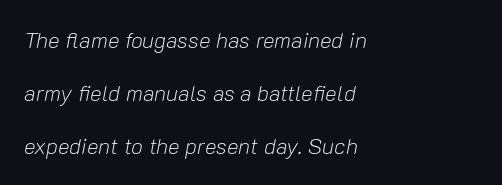
{"italic": "yes", "lean": "right", "slant_degrees": 10, "bold": "no", "underline": "no", "align": "left", "line_spacing": "loose", "line_spacing_ratio": 2.41, "letter_spacing": "normal", "letter_spacing_em": 0.0, "glyph_px": 22}
